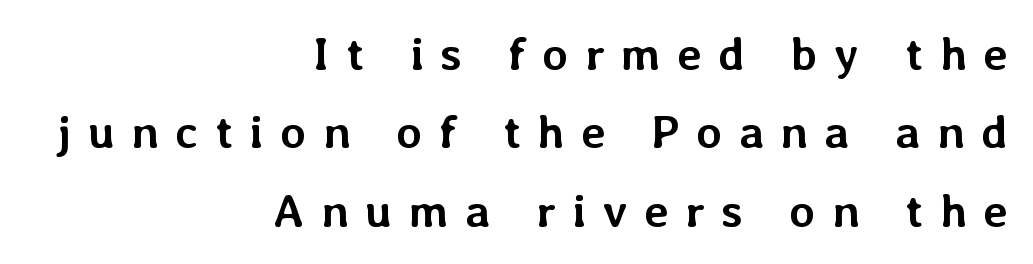
Do the characters align in a grid? No, the font is proportional. Vertical spacing — default. Unmarked baselines from the first word to the last. Compared with typical body copy, the letter spacing here is much looser. Unlike italic type, these characters show no tilt at all.
